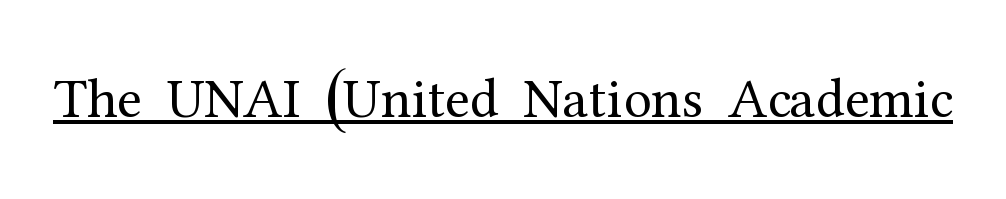
Q: Is the text bold? A: No.
Q: Is the text italic (slanted)? A: No, it is upright.
Q: Is the typeface a serif or a sans-serif typeface? A: Serif.
Q: Is the text underlined? A: Yes.
Q: Is the spacing between letters normal or unusually wide? A: Normal.
Q: Width (condensed, normal, or wide)? A: Normal.
Q: Stroke contrast? A: Medium.
Q: x-height? A: Medium.
Q: Monospaced? A: No.
